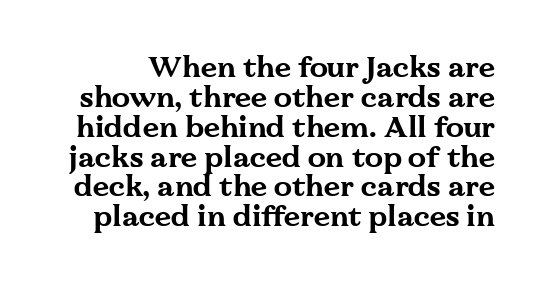
The image shows 29 px bold, wide serif type, upright; set tight line spacing (1.03x), normal letter spacing, not underlined; medium stroke contrast and a medium x-height.
